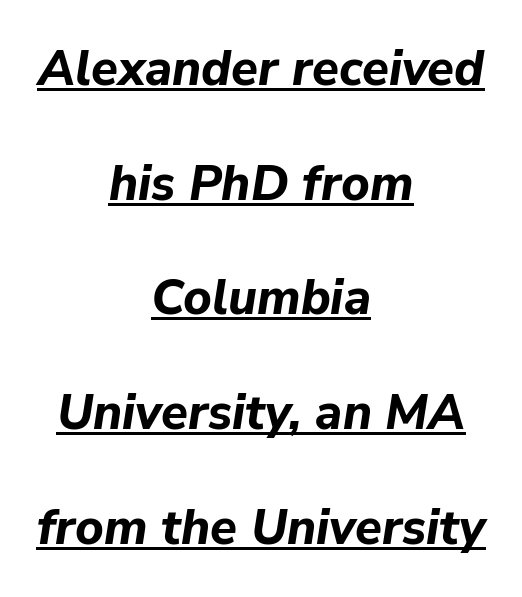
{"italic": "yes", "lean": "right", "slant_degrees": 9, "bold": "yes", "weight": "bold", "width": "normal", "stroke_contrast": "low", "x_height": "medium", "monospaced": "no", "underline": "yes", "align": "center", "line_spacing": "loose", "line_spacing_ratio": 2.34, "letter_spacing": "normal", "letter_spacing_em": 0.0, "glyph_px": 49}
